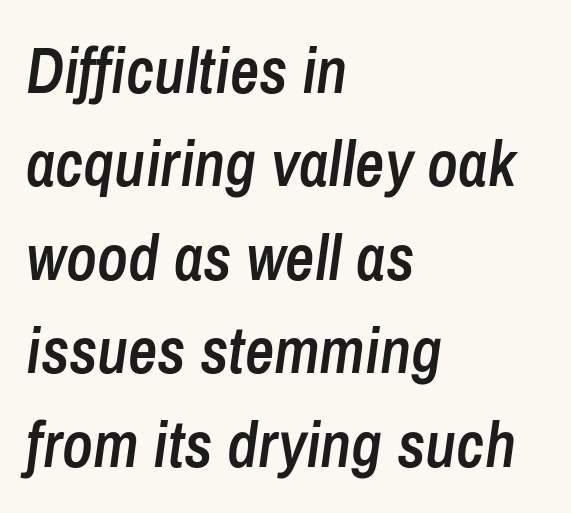
{"italic": "yes", "lean": "right", "slant_degrees": 8, "bold": "semi", "weight": "semibold", "width": "condensed", "stroke_contrast": "low", "x_height": "medium", "monospaced": "no", "underline": "no", "align": "left", "line_spacing": "normal", "line_spacing_ratio": 1.46, "letter_spacing": "normal", "letter_spacing_em": 0.0, "glyph_px": 64}
